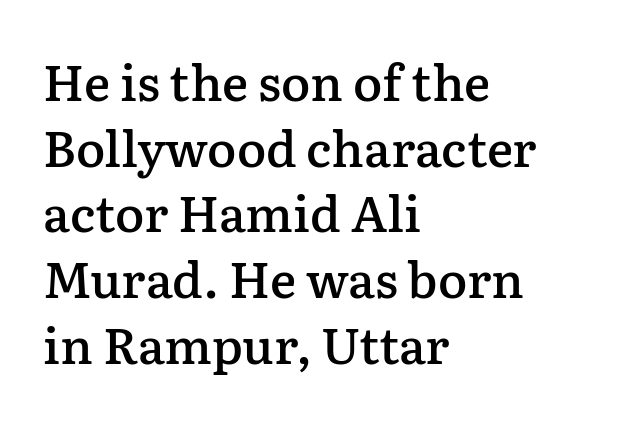
{"serif": "yes", "italic": "no", "bold": "semi", "weight": "semibold", "width": "normal", "stroke_contrast": "low", "x_height": "medium", "monospaced": "no", "underline": "no", "align": "left", "line_spacing": "normal", "line_spacing_ratio": 1.34, "letter_spacing": "normal", "letter_spacing_em": 0.0, "glyph_px": 49}
